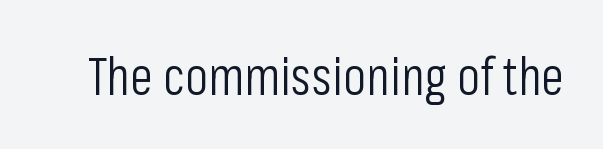
The strokes are not fattened; the text isn't bold. Letterform terminals end flat and unadorned throughout the passage. Just letters on the line, the space beneath them empty. The type sits square on the baseline with zero lean. Standard letterfit; no display-style spreading of the glyphs.
